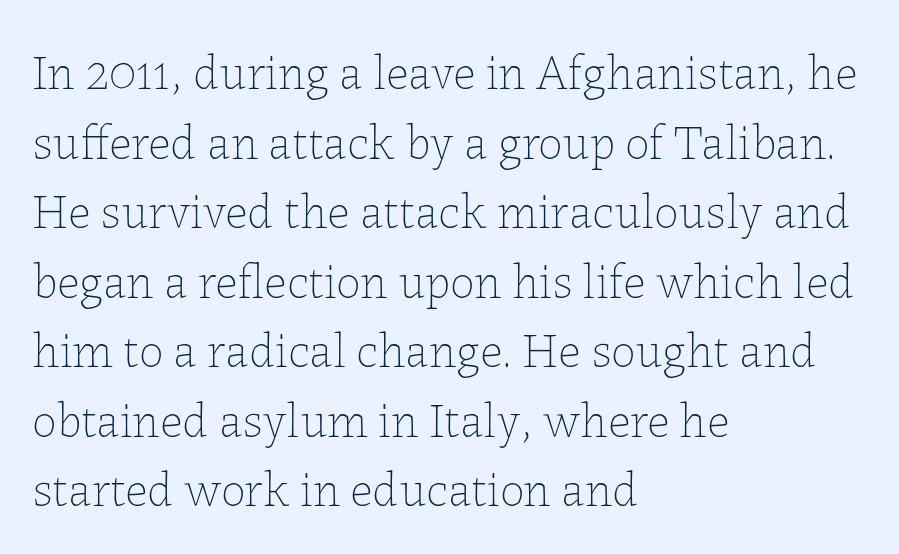
{"italic": "no", "bold": "no", "weight": "thin", "width": "normal", "stroke_contrast": "low", "x_height": "medium", "monospaced": "no", "underline": "no", "align": "left", "line_spacing": "normal", "line_spacing_ratio": 1.42, "letter_spacing": "normal", "letter_spacing_em": 0.0, "glyph_px": 49}
